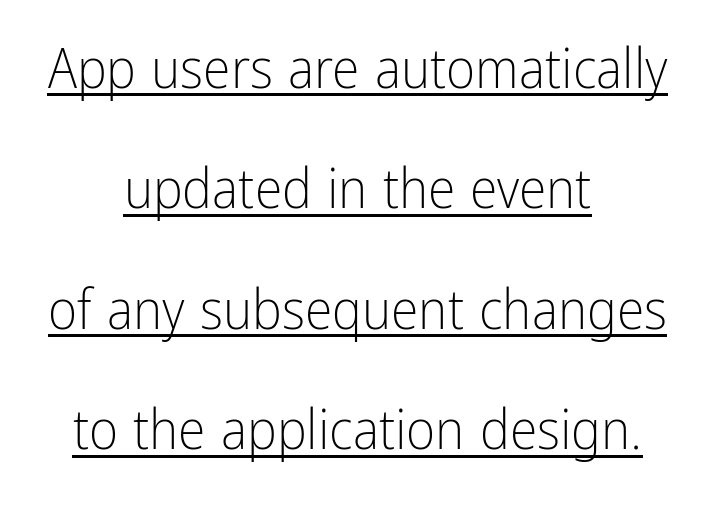
Short and long lines alike share a common midpoint. Does the type have serifs? No, each stem ends abruptly. The line-height multiplier appears high, well above default. Somebody hit Ctrl+U on this one — the words are underlined. The strokes are not fattened; the text isn't bold. Standard letterfit; no display-style spreading of the glyphs.
